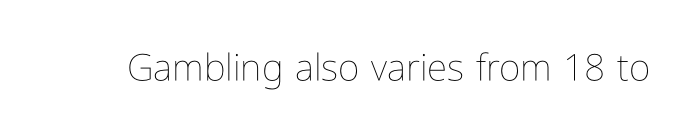
{"italic": "no", "bold": "no", "weight": "thin", "width": "condensed", "stroke_contrast": "low", "x_height": "medium", "monospaced": "no", "underline": "no", "letter_spacing": "normal", "letter_spacing_em": 0.0, "glyph_px": 37}
